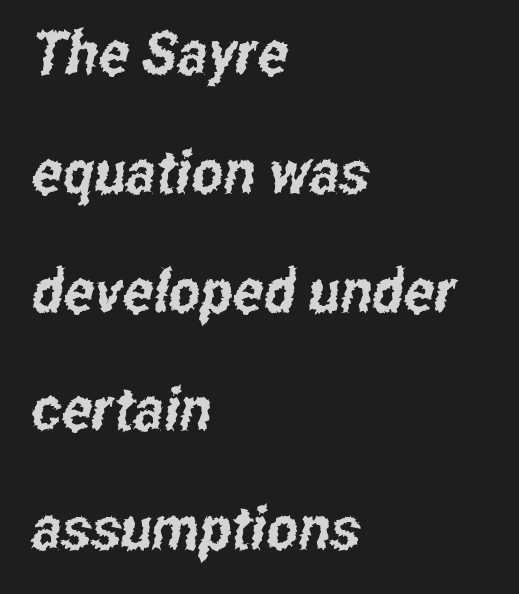
{"serif": "no", "width": "condensed", "stroke_contrast": "low", "x_height": "medium", "monospaced": "no", "underline": "no", "align": "left", "line_spacing": "loose", "line_spacing_ratio": 1.98, "letter_spacing": "normal", "letter_spacing_em": 0.0, "glyph_px": 60}
